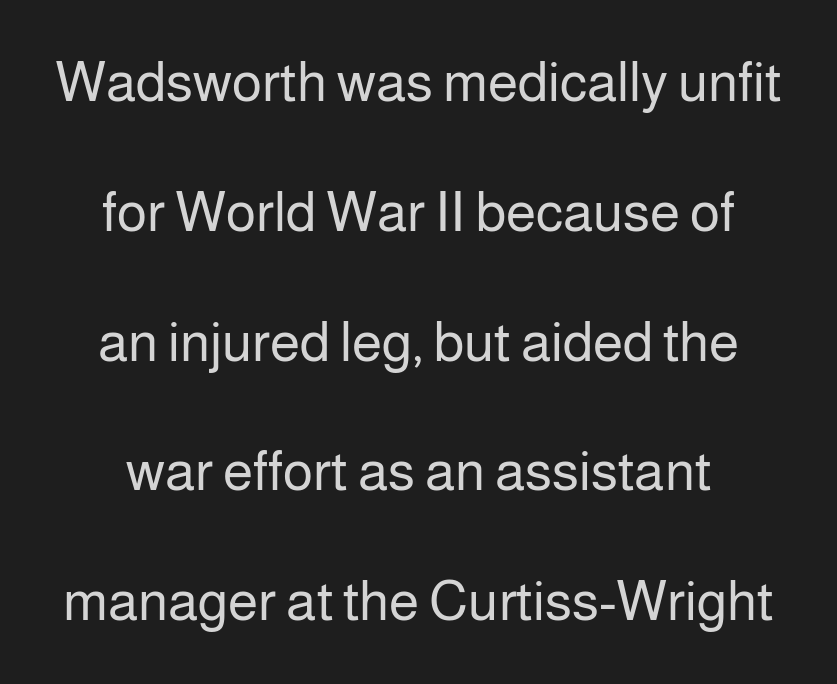
{"serif": "no", "italic": "no", "bold": "no", "weight": "regular", "width": "normal", "stroke_contrast": "low", "x_height": "medium", "monospaced": "no", "underline": "no", "line_spacing": "loose", "line_spacing_ratio": 2.36, "letter_spacing": "normal", "letter_spacing_em": 0.0, "glyph_px": 55}
